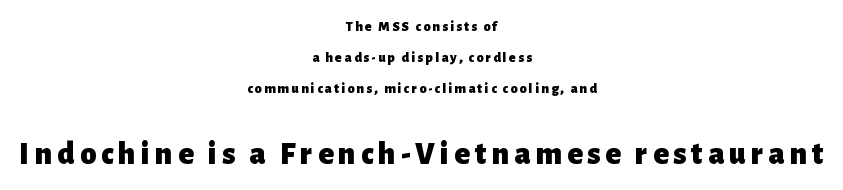
The image shows 32 px heavy sans-serif type, upright; set centered, loose line spacing (2.22x), not underlined; the second (bottom) block is 2.29x larger; low stroke contrast and a medium x-height.
